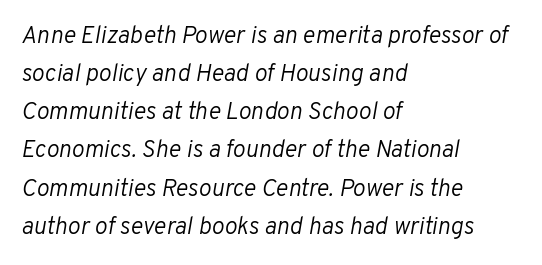
The face used here is rendered with its standard letterfit. Short and long lines alike share a common starting point at left. A typesetter would mark this as italic. The face looks like a standard text weight, possibly lighter. Underlining? Definitely not there. Interline gaps are of average width in this sample.
